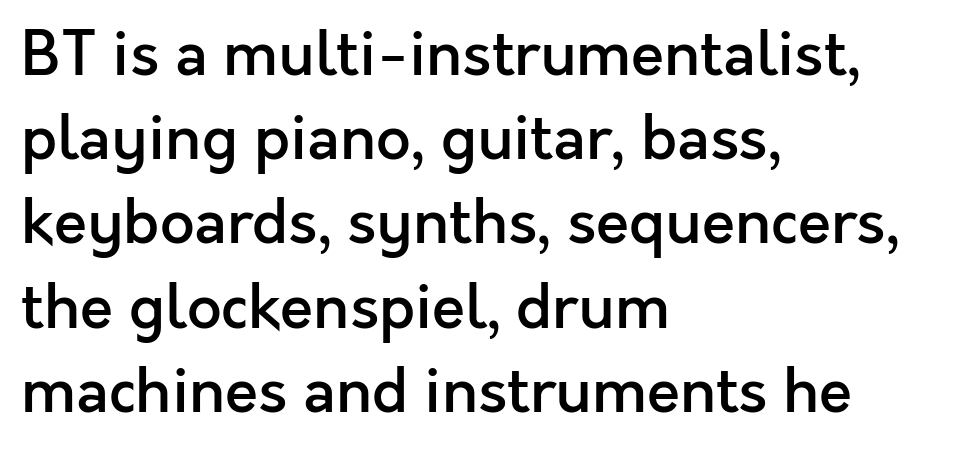
{"serif": "no", "italic": "no", "bold": "semi", "weight": "semibold", "width": "normal", "x_height": "medium", "monospaced": "no", "underline": "no", "align": "left", "line_spacing": "normal", "line_spacing_ratio": 1.38, "letter_spacing": "normal", "letter_spacing_em": 0.0, "glyph_px": 61}
